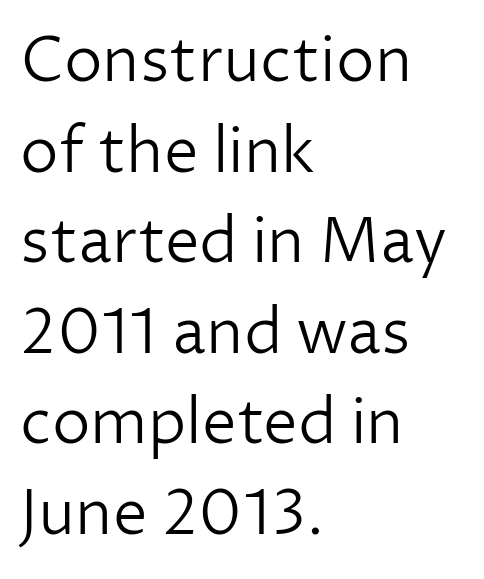
Q: Is the text bold? A: No.
Q: Is the text italic (slanted)? A: No, it is upright.
Q: Is the typeface a serif or a sans-serif typeface? A: Sans-serif.
Q: Is the text underlined? A: No.
Q: How is the paragraph aligned? A: Left-aligned.
Q: Is the spacing between letters normal or unusually wide? A: Normal.
Q: Is the spacing between lines tight, normal or loose? A: Normal.
Q: Width (condensed, normal, or wide)? A: Normal.
Q: Stroke contrast? A: Low.
Q: x-height? A: Medium.
Q: Monospaced? A: No.
